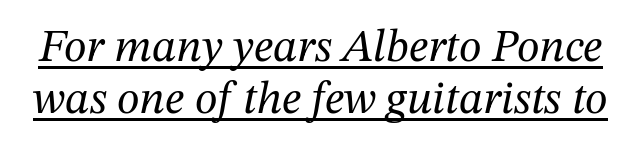
{"serif": "yes", "italic": "yes", "lean": "right", "slant_degrees": 12, "bold": "no", "weight": "regular", "width": "normal", "stroke_contrast": "medium", "x_height": "medium", "monospaced": "no", "underline": "yes", "line_spacing": "tight", "line_spacing_ratio": 1.13, "letter_spacing": "normal", "letter_spacing_em": 0.0, "glyph_px": 46}
